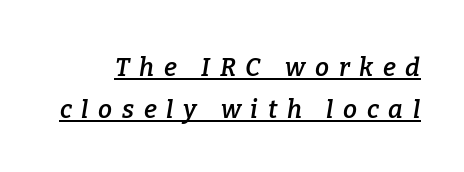
The image shows 25 px text type, italic (leaning right); set normal line spacing (1.67x), unusually wide letter spacing (+0.39 em), underlined.
